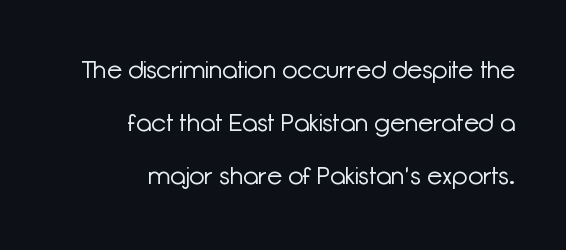
The gaps between neighbouring characters are ordinary and unremarkable. Words float on clear page, feet unadorned. A typesetter would call this leading open, well beyond the default. One-word summary of the alignment: right. Designer's note — italics off, roman on. Letters have the restrained weight of plain body copy at most.
